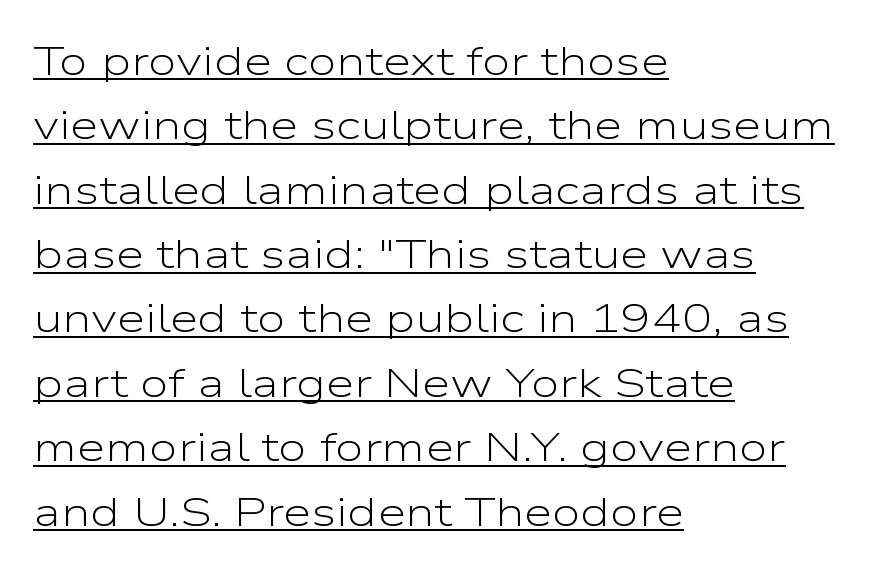
Q: Is the text bold? A: No.
Q: Is the text italic (slanted)? A: No, it is upright.
Q: Is the typeface a serif or a sans-serif typeface? A: Sans-serif.
Q: Is the text underlined? A: Yes.
Q: How is the paragraph aligned? A: Left-aligned.
Q: Is the spacing between letters normal or unusually wide? A: Normal.
Q: Is the spacing between lines tight, normal or loose? A: Normal.
Q: Width (condensed, normal, or wide)? A: Wide.
Q: Stroke contrast? A: Low.
Q: x-height? A: Medium.
Q: Monospaced? A: No.
